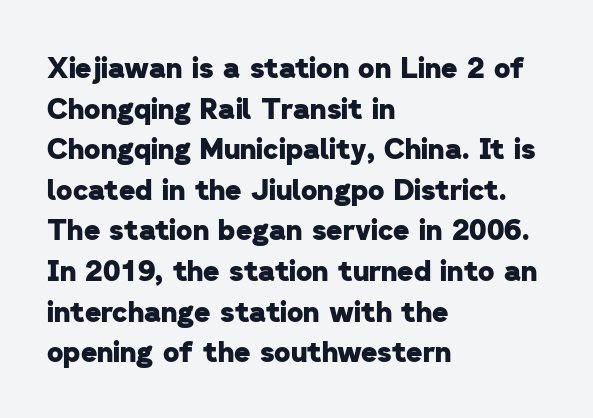
{"serif": "no", "bold": "yes", "weight": "heavy", "width": "normal", "stroke_contrast": "low", "x_height": "medium", "monospaced": "no", "underline": "no", "align": "left", "line_spacing": "normal", "line_spacing_ratio": 1.45, "letter_spacing": "normal", "letter_spacing_em": 0.0, "glyph_px": 28}
